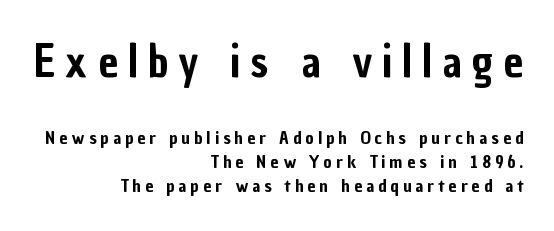
Q: Is the text italic (slanted)? A: No, it is upright.
Q: Is the typeface a serif or a sans-serif typeface? A: Sans-serif.
Q: Is the text underlined? A: No.
Q: How is the paragraph aligned? A: Right-aligned.
Q: Is the spacing between letters normal or unusually wide? A: Unusually wide.
Q: Is the spacing between lines tight, normal or loose? A: Normal.
Q: Which block of text is set in a larger size, the first (top) or the second (bottom)? A: The first (top) one.
Q: Width (condensed, normal, or wide)? A: Condensed.
Q: Stroke contrast? A: Low.
Q: x-height? A: Medium.
Q: Monospaced? A: No.
